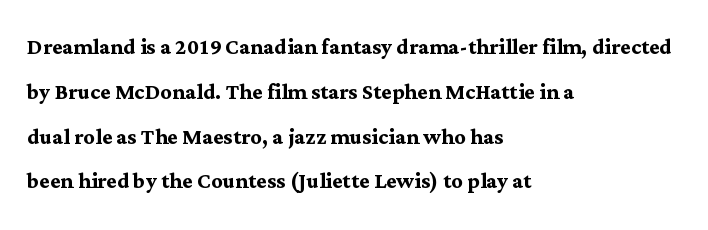
The image shows 28 px semibold serif type, upright; set left-aligned, normal line spacing (1.6x), normal letter spacing, not underlined; medium stroke contrast and a medium x-height.
